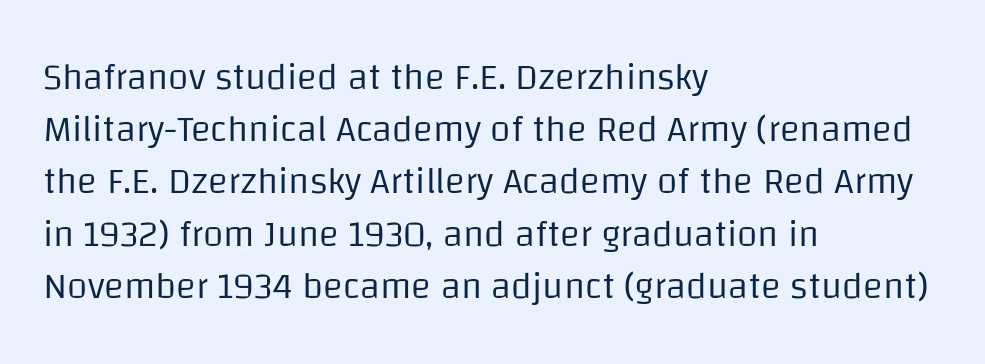
{"serif": "no", "italic": "no", "bold": "no", "weight": "regular", "width": "normal", "stroke_contrast": "low", "x_height": "large", "monospaced": "no", "underline": "no", "align": "left", "line_spacing": "normal", "line_spacing_ratio": 1.41, "letter_spacing": "normal", "letter_spacing_em": 0.0, "glyph_px": 37}
